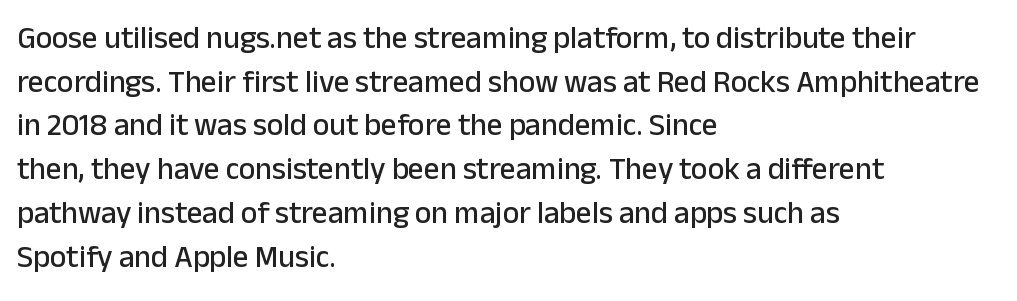
{"serif": "no", "italic": "no", "width": "normal", "stroke_contrast": "low", "x_height": "medium", "monospaced": "no", "underline": "no", "align": "left", "line_spacing": "normal", "line_spacing_ratio": 1.41, "letter_spacing": "normal", "letter_spacing_em": 0.0, "glyph_px": 31}
